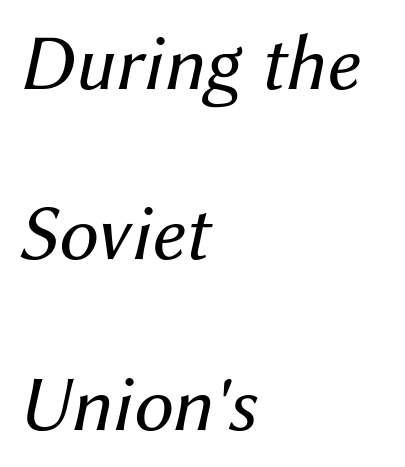
Q: Is the text bold? A: No.
Q: Is the text italic (slanted)? A: Yes, it leans right by about 12 degrees.
Q: Is the text underlined? A: No.
Q: How is the paragraph aligned? A: Left-aligned.
Q: Is the spacing between letters normal or unusually wide? A: Normal.
Q: Is the spacing between lines tight, normal or loose? A: Loose.
Q: Width (condensed, normal, or wide)? A: Normal.
Q: Stroke contrast? A: Medium.
Q: x-height? A: Medium.
Q: Monospaced? A: No.
